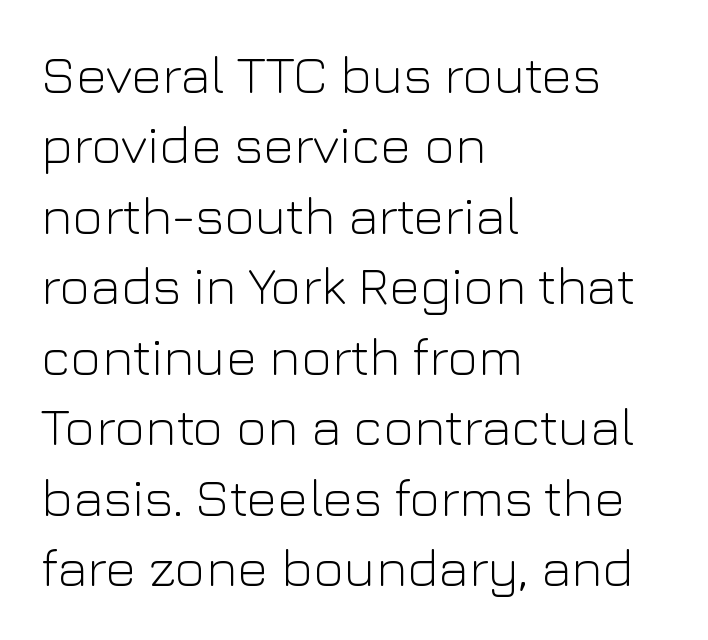
{"serif": "no", "italic": "no", "bold": "no", "weight": "light", "width": "normal", "stroke_contrast": "low", "x_height": "medium", "monospaced": "no", "underline": "no", "align": "left", "line_spacing": "normal", "line_spacing_ratio": 1.33, "letter_spacing": "normal", "letter_spacing_em": 0.0, "glyph_px": 53}
